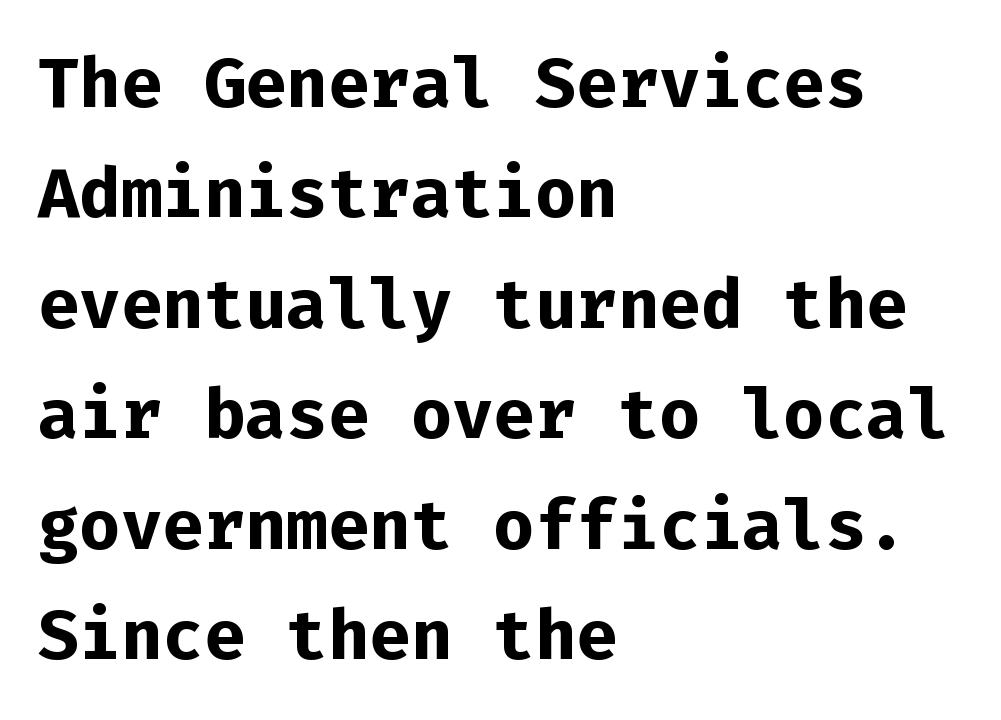
{"serif": "no", "italic": "no", "bold": "yes", "weight": "bold", "width": "normal", "stroke_contrast": "low", "x_height": "medium", "monospaced": "yes", "underline": "no", "align": "left", "line_spacing": "normal", "line_spacing_ratio": 1.6, "letter_spacing": "normal", "letter_spacing_em": 0.0, "glyph_px": 69}
